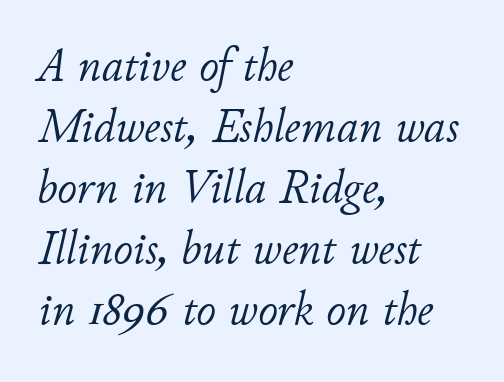
The image shows 48 px light type, italic (leaning right); set left-aligned, normal line spacing (1.27x), normal letter spacing, not underlined; low stroke contrast and a small x-height.
